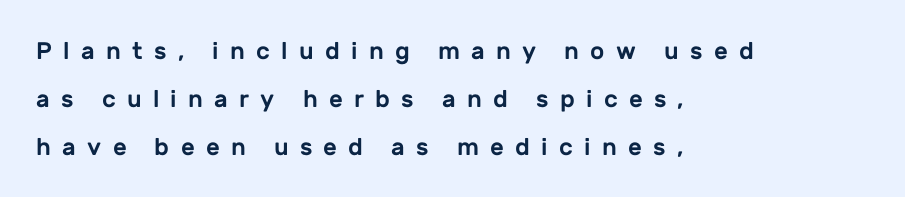
Notice how the stems are strictly vertical — no italics here. Regarding leading, the lines here are spaced well apart. This sample is left-justified, so line endings fall wherever the words run out. Bare-footed words on every line. Is the letter spacing exaggerated? Yes — the characters are pushed far apart.
